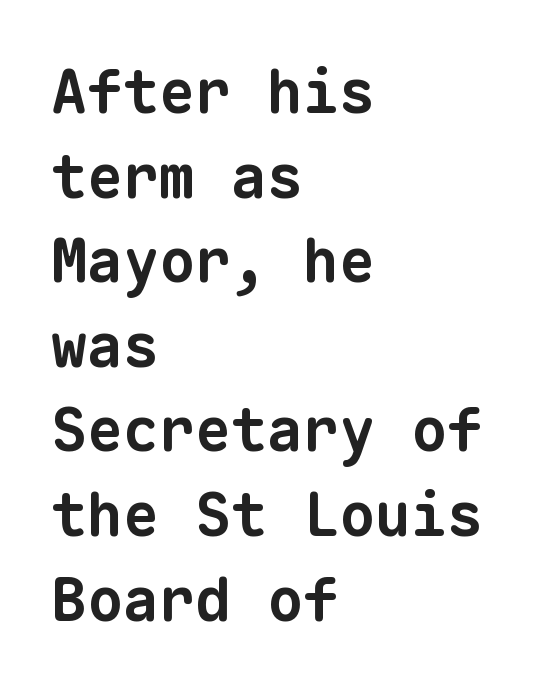
The type family on display is of the sans-serif kind. The paragraph has a hard left edge and a soft right edge. Unmarked baselines from the first word to the last. Leading matches the norm, producing a regular column. Every character here occupies the same horizontal width, giving the sample a typewriter-like rhythm. As a designer I'd log this as weight 700, bold.
